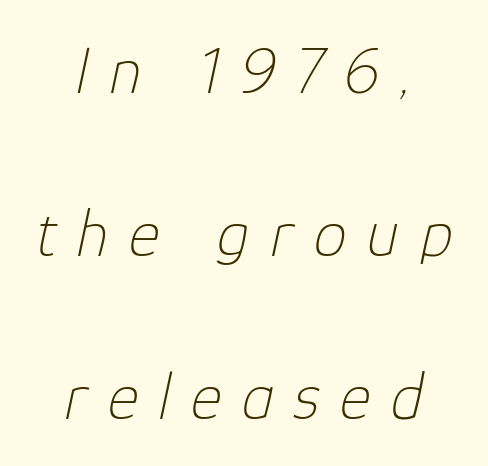
{"italic": "yes", "lean": "right", "slant_degrees": 12, "bold": "no", "weight": "thin", "width": "normal", "stroke_contrast": "low", "x_height": "medium", "monospaced": "no", "underline": "no", "align": "center", "line_spacing": "loose", "line_spacing_ratio": 2.43, "letter_spacing": "wide", "letter_spacing_em": 0.3, "glyph_px": 67}
